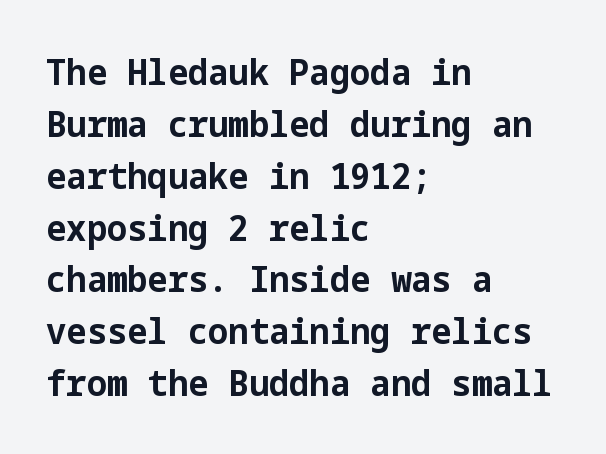
Anything drawn beneath the words? Only blank space. A dark, heavy texture on the line: the type is bold. If you drew a ruler down the left edge, every line would touch it. The text was rendered using a sans face with plain stroke endings. What stands out about the letter spacing? Nothing — it is the standard amount.
